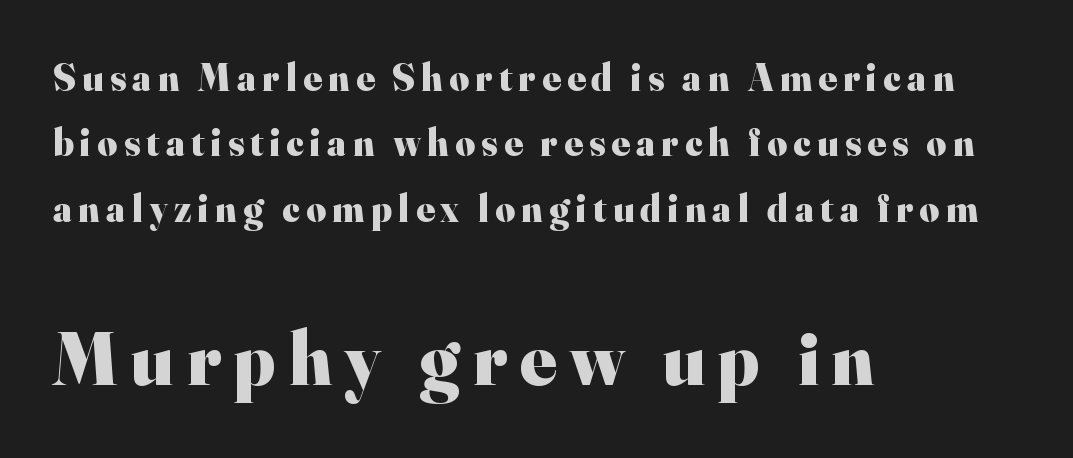
Every character sits straight up, as roman type does. Top chunk: small. Bottom chunk: large. A clean baseline with only descenders dipping below it. On the weight axis this lands at bold, roughly 700. The rendering shows small feet on the letterforms — a serif design. Typeset ragged right — the left edge is the straight one.
